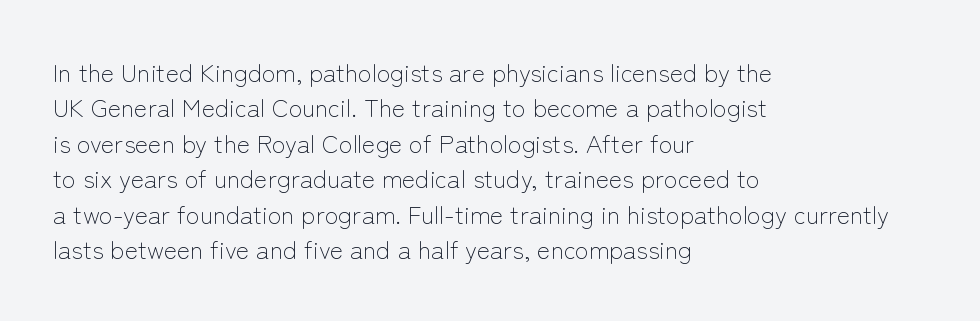
The image shows 25 px text type, upright; set left-aligned, normal line spacing (1.42x), normal letter spacing, not underlined.
